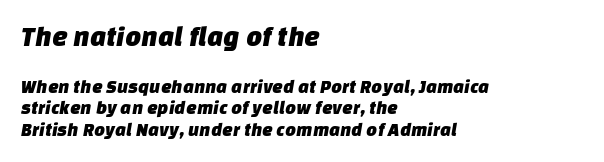
Is the letter spacing exaggerated? No — it looks like the ordinary default. Honestly, the rows look squashed on top of each other. The rag falls on the right side of this text block. The area under the type is left untouched. Character widths vary here, with narrow letters taking less room than wide ones.
